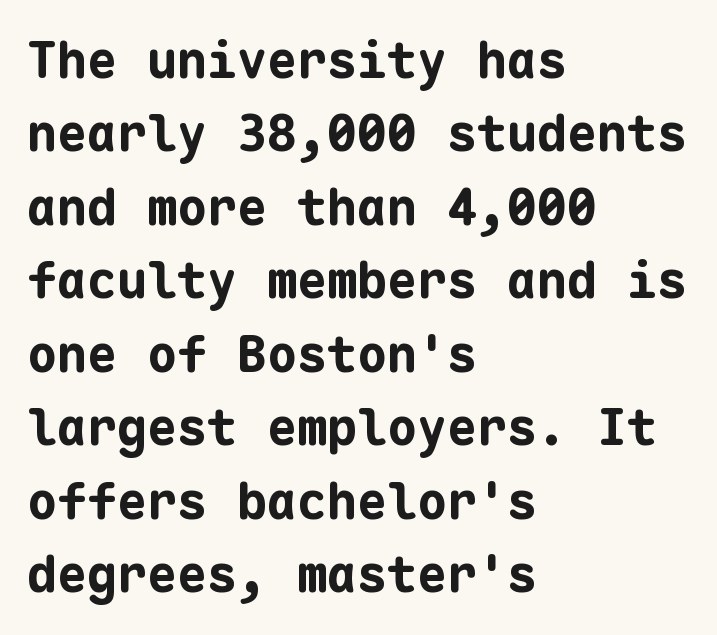
Short note: letters normally spaced. Vertically, the passage feels balanced, rows spaced as you'd expect. Think of a typewriter: that constant character pitch is what you see here. Every character sits straight up, as roman type does. A full-strength bold gives these letters their thick strokes.
